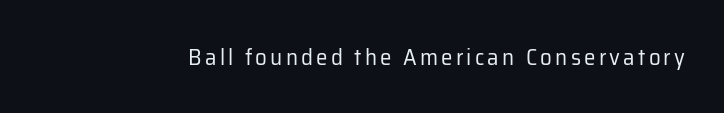
{"italic": "no", "bold": "no", "underline": "no", "glyph_px": 23}
